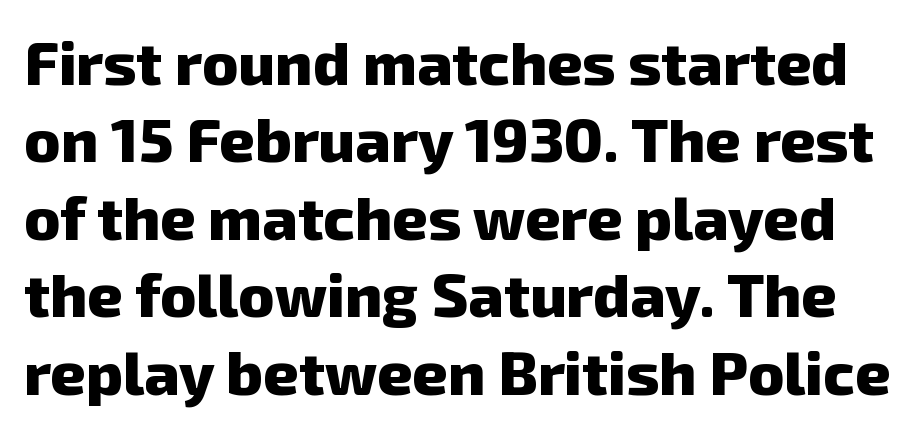
{"serif": "no", "bold": "yes", "weight": "heavy", "width": "normal", "stroke_contrast": "low", "x_height": "medium", "monospaced": "no", "underline": "no", "line_spacing": "normal", "line_spacing_ratio": 1.27, "letter_spacing": "normal", "letter_spacing_em": 0.0, "glyph_px": 61}
